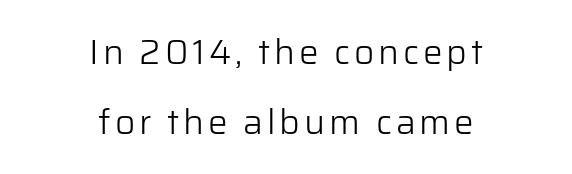
The image shows 35 px light sans-serif type, upright; set centered, loose line spacing (2.0x), not underlined; low stroke contrast and a medium x-height.
